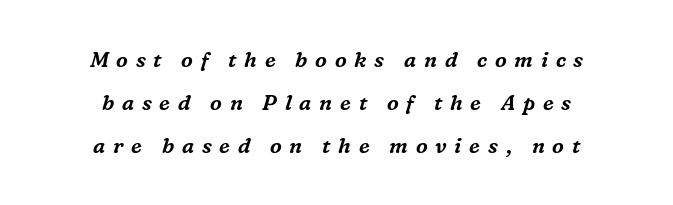
Notice how the passage keeps no hard edge, just a central spine. Would a proofreader flag this as italicized? Yes. Descenders hang freely into open space. Each new line begins a long way beneath the previous one.
